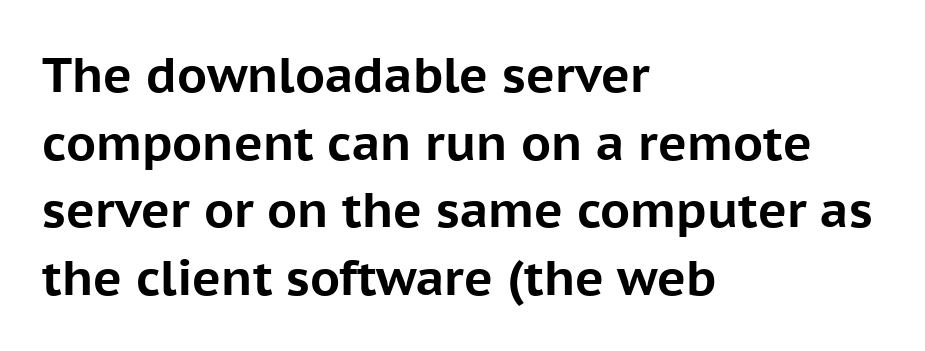
Only glyphs here, with clear space below each row. A typesetter would label this face a sans. This sample uses an upright cut, with every glyph sitting square on the baseline. Inter-character spacing is left at the font's built-in metrics.
